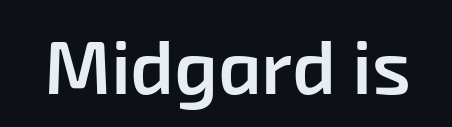
{"serif": "no", "bold": "semi", "weight": "semibold", "width": "normal", "stroke_contrast": "low", "x_height": "medium", "monospaced": "no", "underline": "no", "letter_spacing": "normal", "letter_spacing_em": 0.0, "glyph_px": 75}
